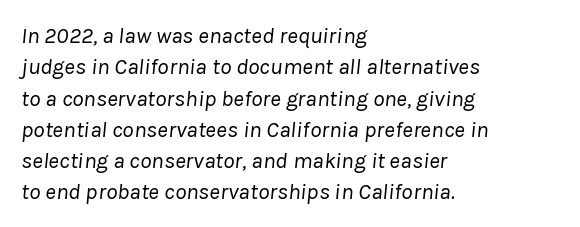
Q: Is the text bold? A: No.
Q: Is the text italic (slanted)? A: Yes, it leans right by about 8 degrees.
Q: Is the text underlined? A: No.
Q: How is the paragraph aligned? A: Left-aligned.
Q: Is the spacing between letters normal or unusually wide? A: Normal.
Q: Is the spacing between lines tight, normal or loose? A: Normal.
